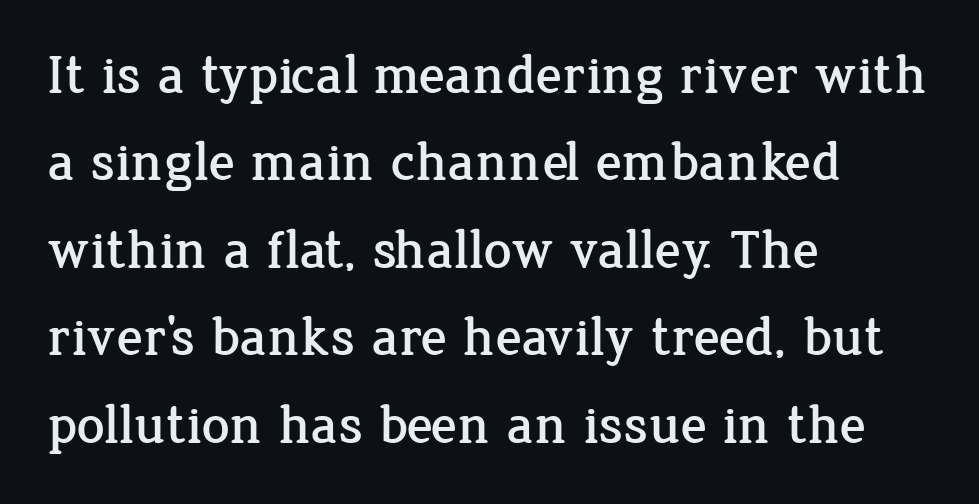
The image shows 55 px serif type, upright; set left-aligned, normal line spacing (1.59x), normal letter spacing, not underlined; low stroke contrast and a medium x-height.
